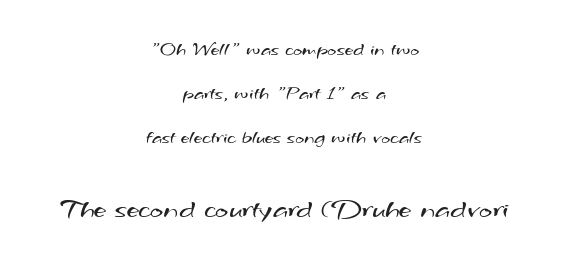
{"serif": "no", "bold": "no", "weight": "regular", "width": "wide", "stroke_contrast": "medium", "x_height": "small", "monospaced": "no", "underline": "no", "align": "center", "line_spacing": "loose", "line_spacing_ratio": 2.31, "letter_spacing": "normal", "letter_spacing_em": 0.0, "larger_block": "second", "size_ratio": 1.47, "glyph_px": 28}
